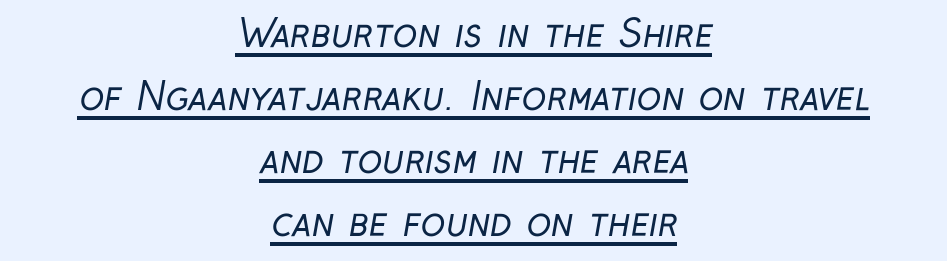
{"serif": "no", "bold": "no", "weight": "regular", "width": "condensed", "stroke_contrast": "low", "x_height": "medium", "monospaced": "no", "underline": "yes", "align": "center", "line_spacing": "normal", "line_spacing_ratio": 1.7, "letter_spacing": "normal", "letter_spacing_em": 0.0, "glyph_px": 37}
